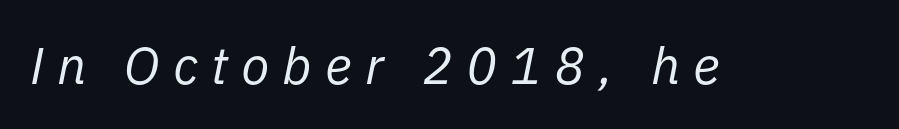
Q: Is the text bold? A: No.
Q: Is the text italic (slanted)? A: Yes, it leans right by about 11 degrees.
Q: Is the text underlined? A: No.
Q: Is the spacing between letters normal or unusually wide? A: Unusually wide.
Q: Width (condensed, normal, or wide)? A: Normal.
Q: Stroke contrast? A: Low.
Q: x-height? A: Medium.
Q: Monospaced? A: No.
